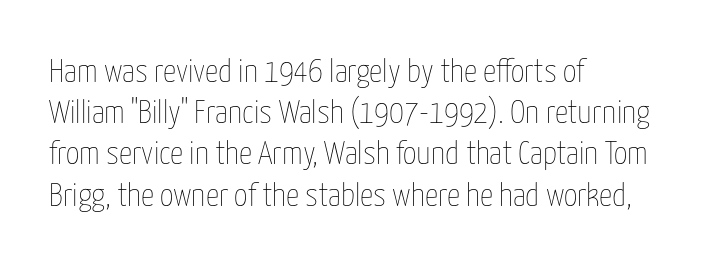
{"italic": "no", "bold": "no", "weight": "thin", "width": "condensed", "stroke_contrast": "low", "x_height": "medium", "monospaced": "no", "underline": "no", "align": "left", "line_spacing": "normal", "line_spacing_ratio": 1.25, "letter_spacing": "normal", "letter_spacing_em": 0.0, "glyph_px": 33}
